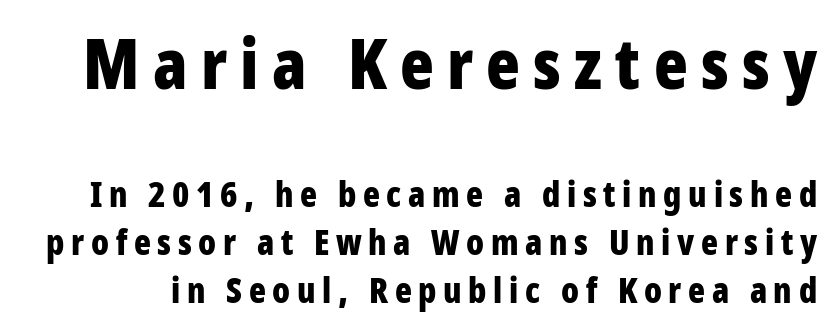
Q: Is the text bold? A: Yes.
Q: Is the text italic (slanted)? A: No, it is upright.
Q: Is the typeface a serif or a sans-serif typeface? A: Sans-serif.
Q: Is the text underlined? A: No.
Q: Is the spacing between lines tight, normal or loose? A: Normal.
Q: Which block of text is set in a larger size, the first (top) or the second (bottom)? A: The first (top) one.
Q: Width (condensed, normal, or wide)? A: Condensed.
Q: Stroke contrast? A: Low.
Q: x-height? A: Large.
Q: Monospaced? A: No.
